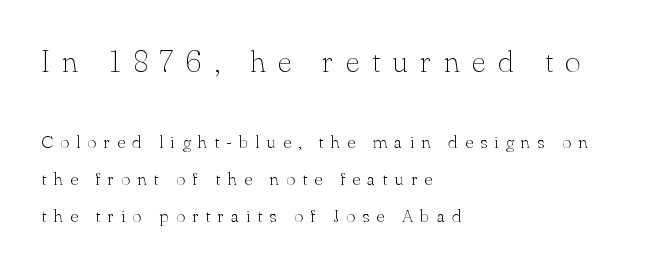
The image shows 31 px thin serif type, upright; set left-aligned, loose line spacing (2.07x), unusually wide letter spacing (+0.39 em), not underlined; the first (top) block is 1.72x larger; low stroke contrast and a small x-height.
